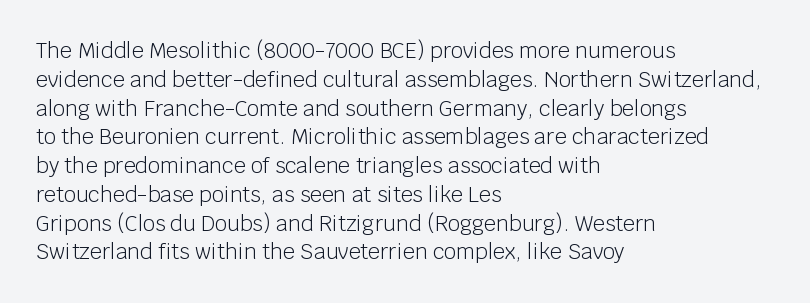
The image shows 21 px text type, upright; set left-aligned, normal line spacing (1.37x), normal letter spacing, not underlined.
